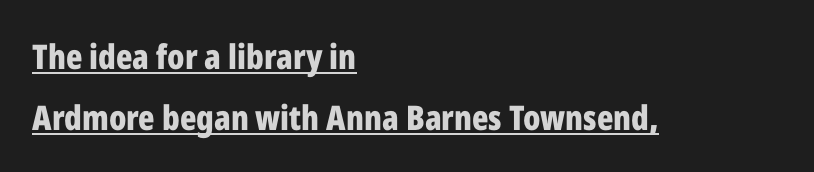
Q: Is the text bold? A: Yes.
Q: Is the text italic (slanted)? A: No, it is upright.
Q: Is the typeface a serif or a sans-serif typeface? A: Sans-serif.
Q: Is the text underlined? A: Yes.
Q: How is the paragraph aligned? A: Left-aligned.
Q: Is the spacing between letters normal or unusually wide? A: Normal.
Q: Width (condensed, normal, or wide)? A: Condensed.
Q: Stroke contrast? A: Low.
Q: x-height? A: Medium.
Q: Monospaced? A: No.
